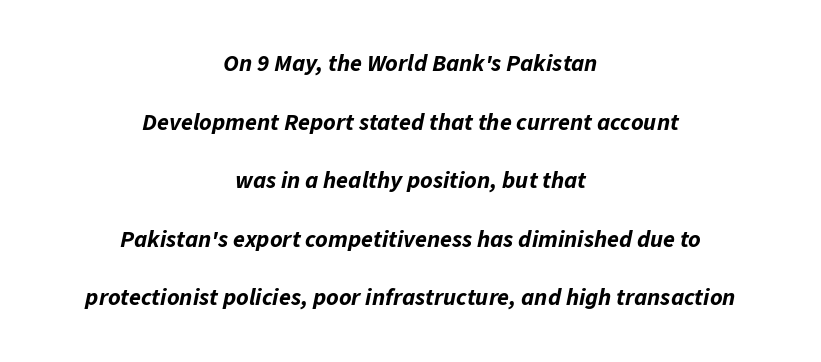
Q: Is the text bold? A: Yes.
Q: Is the text italic (slanted)? A: Yes, it leans right by about 11 degrees.
Q: Is the text underlined? A: No.
Q: How is the paragraph aligned? A: Centered.
Q: Is the spacing between letters normal or unusually wide? A: Normal.
Q: Is the spacing between lines tight, normal or loose? A: Loose.
